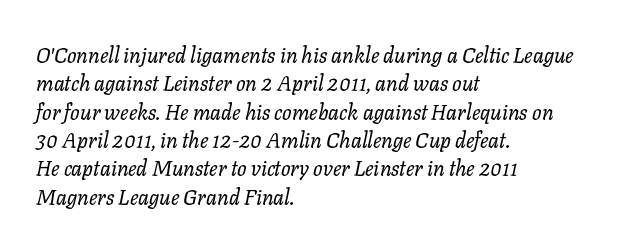
{"italic": "yes", "lean": "right", "slant_degrees": 11, "bold": "no", "underline": "no", "align": "left", "line_spacing": "normal", "line_spacing_ratio": 1.35, "letter_spacing": "normal", "letter_spacing_em": 0.0, "glyph_px": 21}
